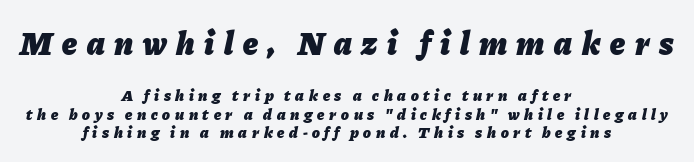
{"italic": "yes", "lean": "right", "slant_degrees": 11, "bold": "yes", "weight": "heavy", "width": "normal", "stroke_contrast": "low", "x_height": "medium", "monospaced": "no", "underline": "no", "align": "center", "line_spacing_ratio": 1.17, "letter_spacing": "wide", "letter_spacing_em": 0.29, "larger_block": "first", "size_ratio": 2.06, "glyph_px": 33}
